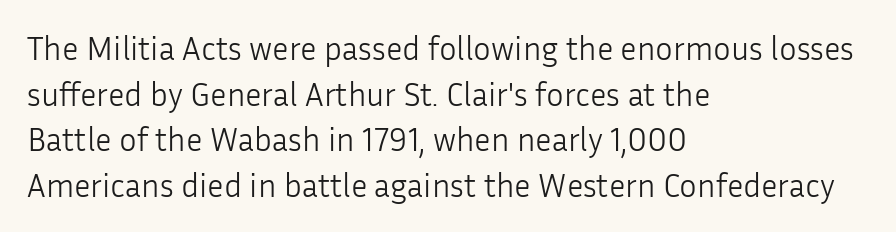
Spacing verdict: proportional, widths tailored to each character. Posture: vertical. The weight tops out at a normal text grade. A typesetter would label this face a sans. You could call the tracking neutral — neither tight nor loose. Teacher's note: observe the even left margin — that is flush-left alignment.
